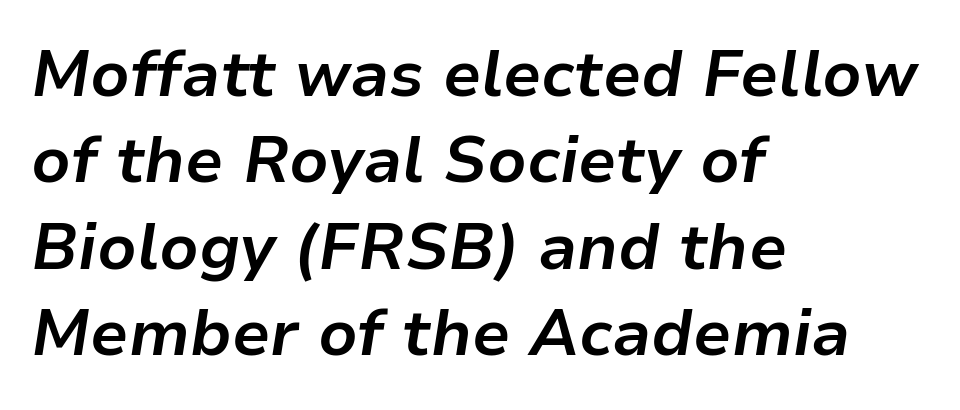
{"italic": "yes", "lean": "right", "slant_degrees": 9, "bold": "yes", "weight": "bold", "width": "normal", "stroke_contrast": "low", "x_height": "medium", "monospaced": "no", "underline": "no", "align": "left", "line_spacing": "normal", "line_spacing_ratio": 1.35, "letter_spacing": "normal", "letter_spacing_em": 0.0, "glyph_px": 64}
